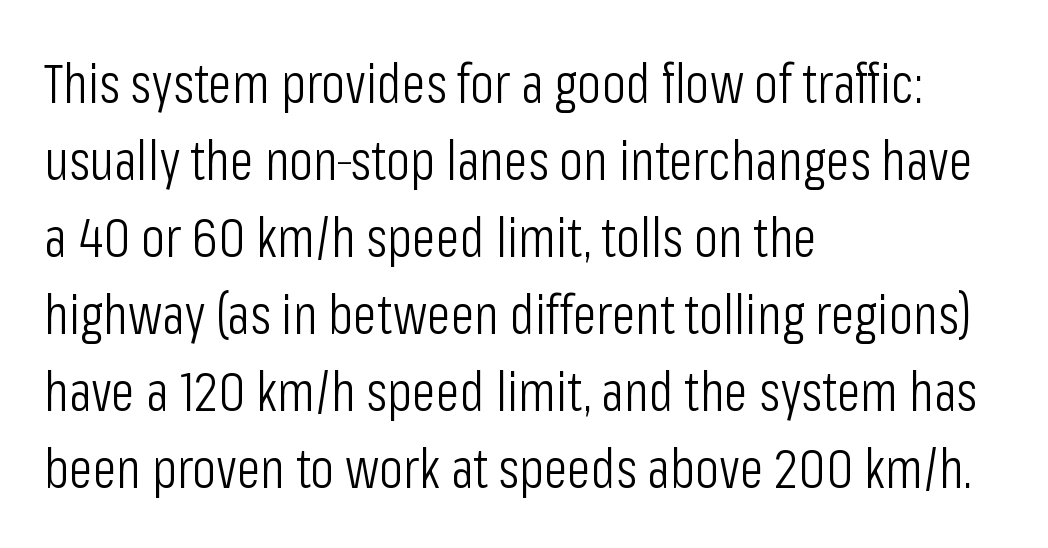
A typesetter would call this zero additional tracking. The letters advance in unequal steps, a hallmark of proportional type. The letters stand straight up with perfectly vertical stems. Ink coverage per letter is moderate at most. This sample uses a sans-serif face.
